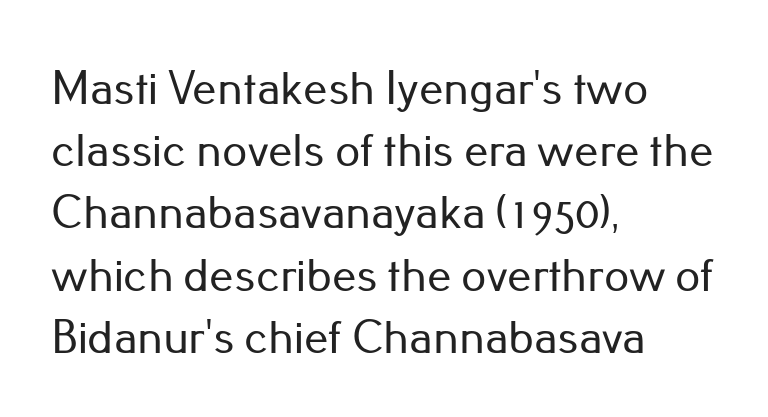
{"serif": "no", "italic": "no", "width": "normal", "stroke_contrast": "low", "x_height": "small", "monospaced": "no", "underline": "no", "align": "left", "line_spacing": "normal", "line_spacing_ratio": 1.27, "letter_spacing": "normal", "letter_spacing_em": 0.0, "glyph_px": 49}
